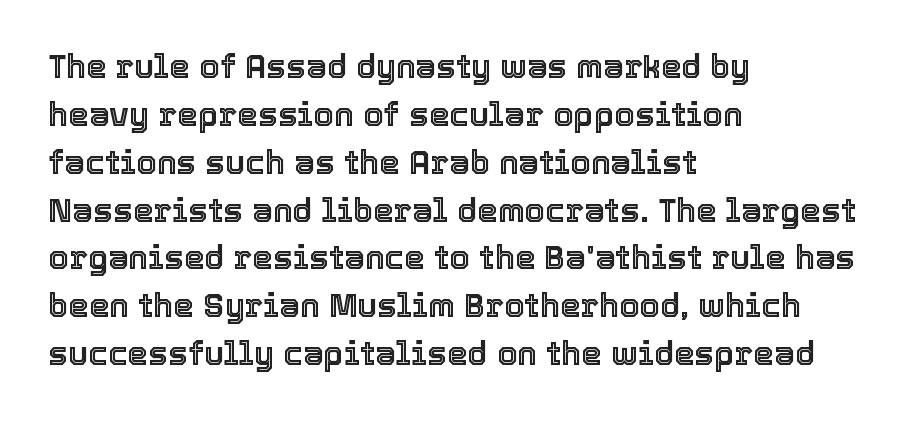
{"italic": "no", "width": "normal", "x_height": "medium", "monospaced": "no", "underline": "no", "align": "left", "line_spacing": "normal", "line_spacing_ratio": 1.45, "letter_spacing": "normal", "letter_spacing_em": 0.0, "glyph_px": 33}
